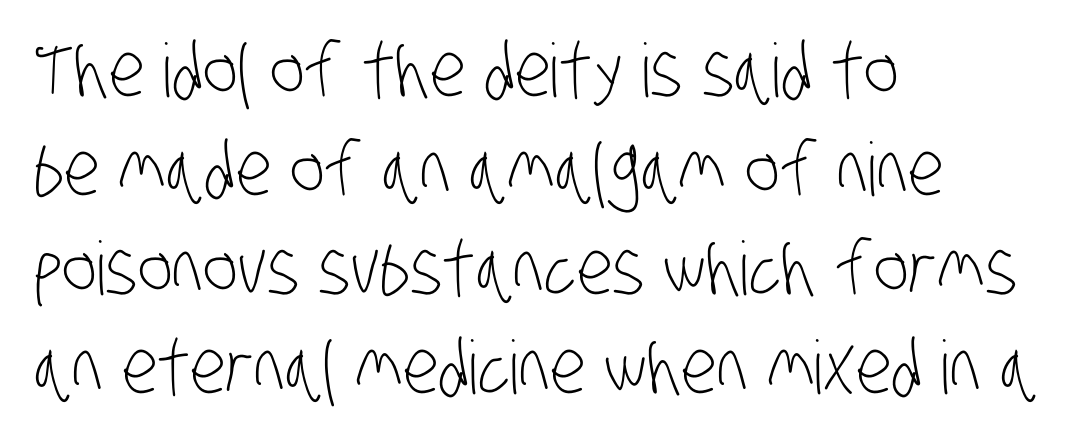
{"serif": "no", "bold": "no", "weight": "light", "width": "condensed", "stroke_contrast": "low", "x_height": "large", "monospaced": "no", "underline": "no", "align": "left", "line_spacing": "normal", "line_spacing_ratio": 1.34, "letter_spacing": "normal", "letter_spacing_em": 0.0, "glyph_px": 74}
